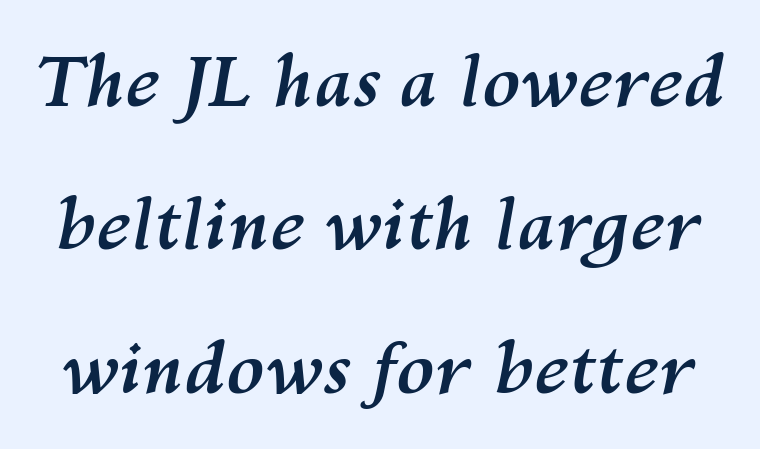
The letters sit at their default tracking, neither squeezed nor spread. Looks like regular typesetting: each glyph gets only the width it needs. These lines carry a lot of weight — the face is fully bold. These lines were composed using italics.
